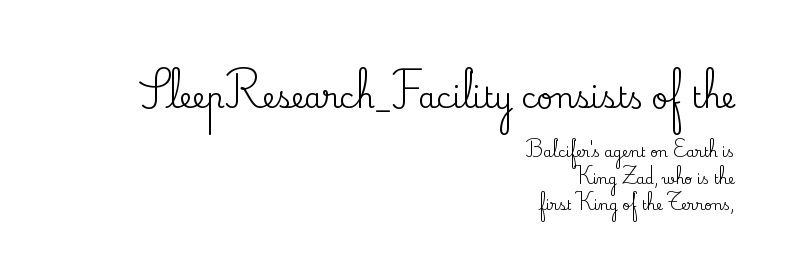
Q: Is the text italic (slanted)? A: No, it is upright.
Q: Is the typeface a serif or a sans-serif typeface? A: Serif.
Q: Is the text underlined? A: No.
Q: How is the paragraph aligned? A: Right-aligned.
Q: Is the spacing between letters normal or unusually wide? A: Normal.
Q: Is the spacing between lines tight, normal or loose? A: Loose.
Q: Which block of text is set in a larger size, the first (top) or the second (bottom)? A: The first (top) one.
Q: Width (condensed, normal, or wide)? A: Normal.
Q: Stroke contrast? A: Medium.
Q: x-height? A: Small.
Q: Monospaced? A: No.
